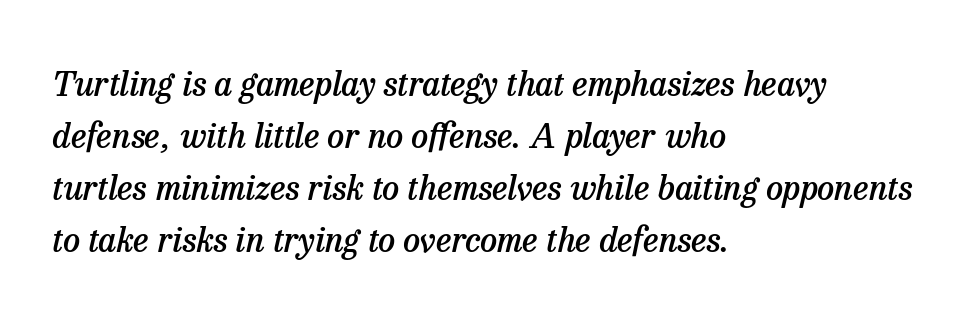
The image shows 34 px semibold serif type, italic (leaning right); set left-aligned, normal line spacing (1.53x), normal letter spacing, not underlined; low stroke contrast and a medium x-height.
